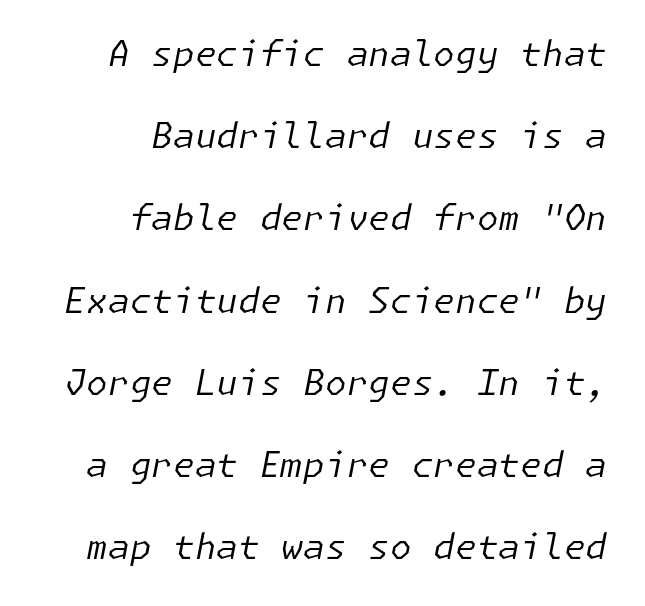
The image shows 35 px regular-weight type, italic (leaning right); set right-aligned, loose line spacing (2.35x), normal letter spacing, not underlined; low stroke contrast and a medium x-height.
